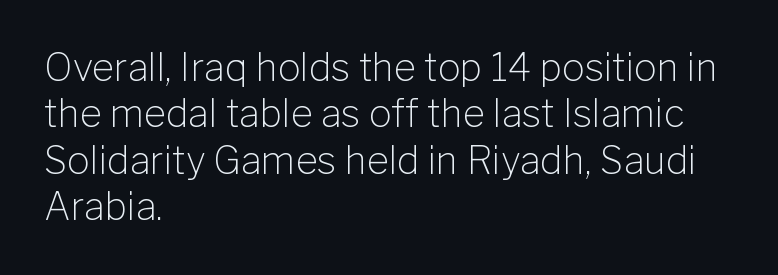
The type is set solid horizontally, with unmodified tracking. The rendering anchors every line to the left-hand side. Each row of text sits above clean, open space. Note: no serifs on the glyphs.
